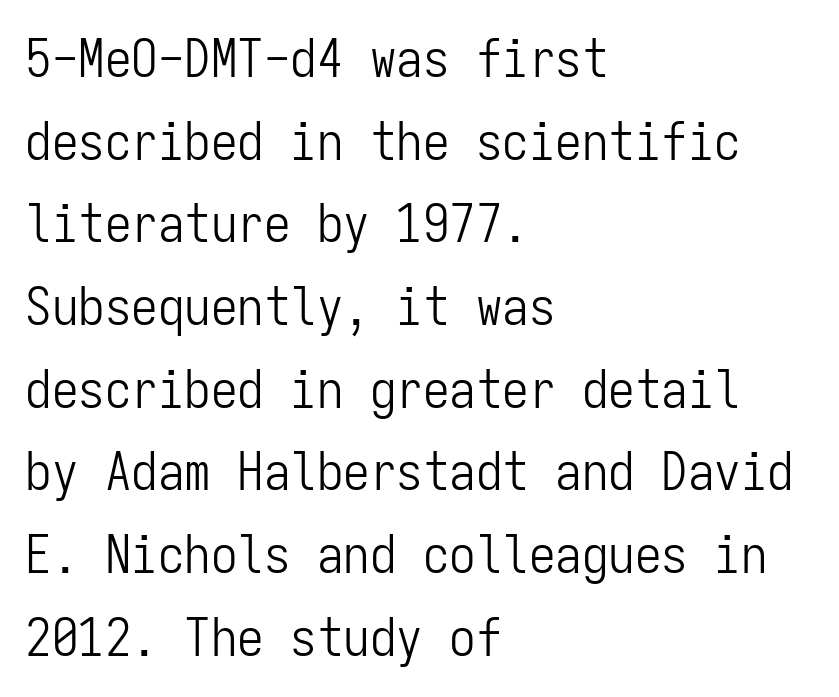
The image shows 53 px light, condensed sans-serif type, upright, monospaced; set left-aligned, normal line spacing (1.56x), normal letter spacing, not underlined; low stroke contrast and a medium x-height.
